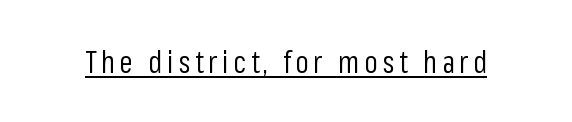
Q: Is the text bold? A: No.
Q: Is the text italic (slanted)? A: No, it is upright.
Q: Is the typeface a serif or a sans-serif typeface? A: Sans-serif.
Q: Is the text underlined? A: Yes.
Q: Width (condensed, normal, or wide)? A: Condensed.
Q: Stroke contrast? A: Low.
Q: x-height? A: Medium.
Q: Monospaced? A: No.
